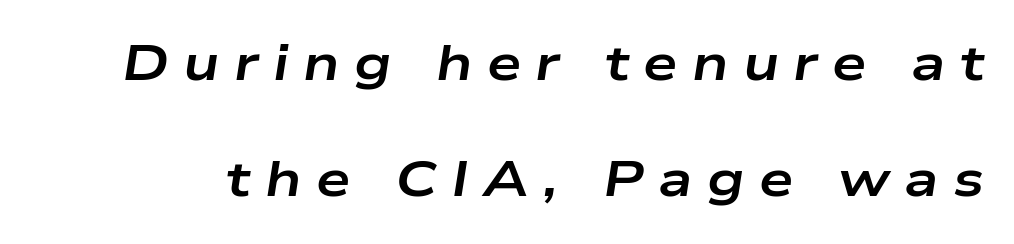
{"italic": "yes", "lean": "right", "slant_degrees": 9, "bold": "yes", "weight": "bold", "width": "wide", "stroke_contrast": "low", "x_height": "medium", "monospaced": "no", "underline": "no", "line_spacing": "loose", "line_spacing_ratio": 2.36, "letter_spacing": "wide", "letter_spacing_em": 0.29, "glyph_px": 49}
